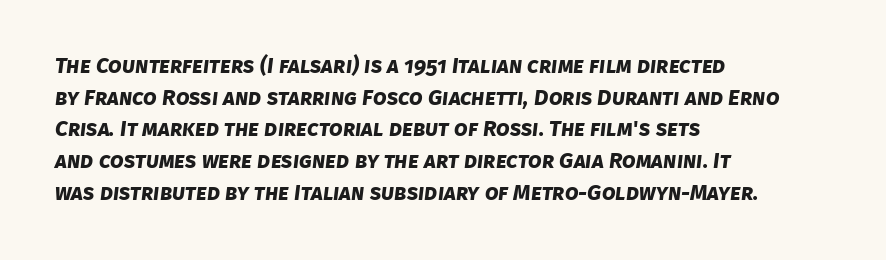
Its strokes are broad and dark, the hallmark of bold type. Honestly, the letter spacing is just normal — you wouldn't notice it. The string is rendered with underlining switched off. A normal amount of white space separates one row of letters from the next. Notice how the passage keeps a crisp vertical edge on the left only.
